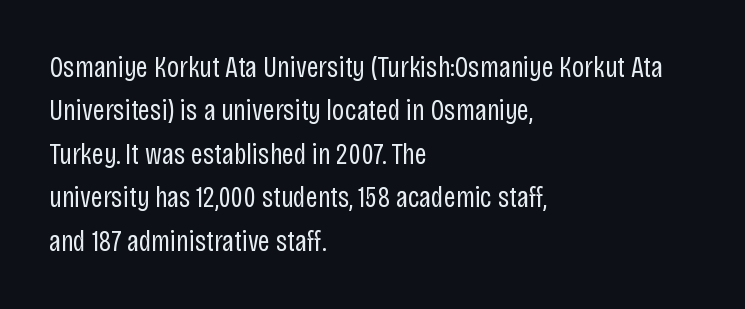
Q: Is the text bold? A: No.
Q: Is the text italic (slanted)? A: No, it is upright.
Q: Is the typeface a serif or a sans-serif typeface? A: Sans-serif.
Q: Is the text underlined? A: No.
Q: How is the paragraph aligned? A: Left-aligned.
Q: Is the spacing between letters normal or unusually wide? A: Normal.
Q: Is the spacing between lines tight, normal or loose? A: Normal.
Q: Width (condensed, normal, or wide)? A: Condensed.
Q: Stroke contrast? A: Low.
Q: x-height? A: Large.
Q: Monospaced? A: No.
